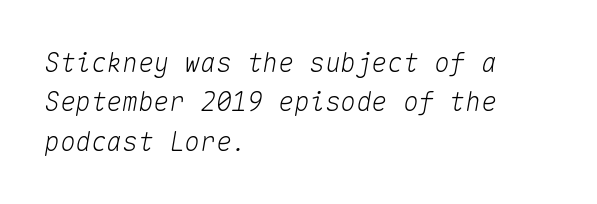
Q: Is the text italic (slanted)? A: Yes, it leans right by about 10 degrees.
Q: Is the text underlined? A: No.
Q: How is the paragraph aligned? A: Left-aligned.
Q: Is the spacing between letters normal or unusually wide? A: Normal.
Q: Is the spacing between lines tight, normal or loose? A: Normal.
